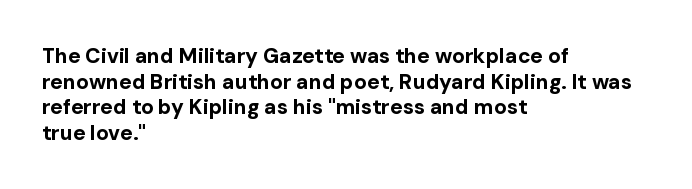
The image shows 21 px bold type, upright; set left-aligned, line spacing 1.22x, normal letter spacing, not underlined.
